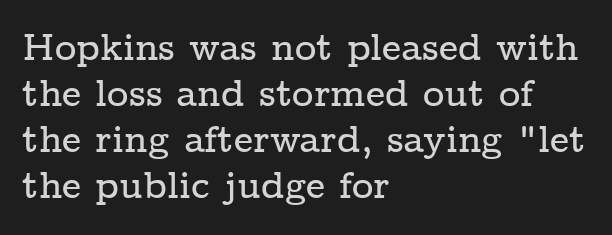
{"serif": "yes", "italic": "no", "width": "wide", "stroke_contrast": "low", "x_height": "medium", "monospaced": "no", "underline": "no", "align": "left", "line_spacing_ratio": 1.24, "letter_spacing": "normal", "letter_spacing_em": 0.0, "glyph_px": 37}
